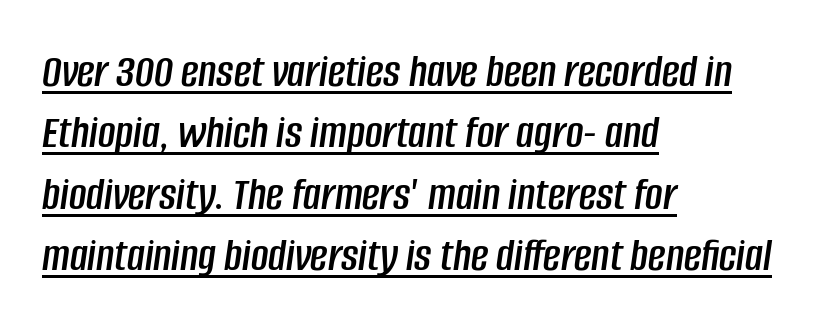
Caption: multi-line text, flush left, ragged right. Here the designer chose a conventional face with non-uniform glyph widths. Here the glyphs are tracked normally, forming tight word shapes. These characters rest on top of a visible drawn line. Rendered with sloped, italic letterforms. Horizontal bands of white between lines are of average thickness.
